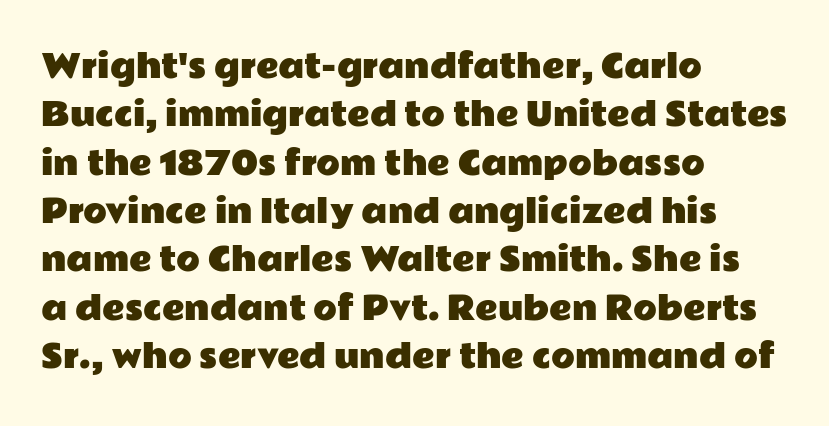
{"serif": "no", "italic": "no", "width": "wide", "stroke_contrast": "low", "x_height": "medium", "monospaced": "no", "underline": "no", "align": "left", "line_spacing": "normal", "line_spacing_ratio": 1.56, "letter_spacing": "normal", "letter_spacing_em": 0.0, "glyph_px": 31}
